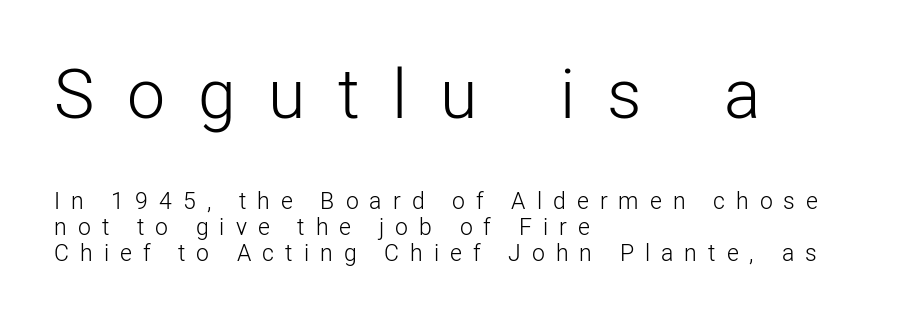
The image shows 68 px light sans-serif type, upright; set left-aligned, tight line spacing (1.15x), unusually wide letter spacing (+0.48 em), not underlined; the first (top) block is 2.96x larger; low stroke contrast and a medium x-height.
